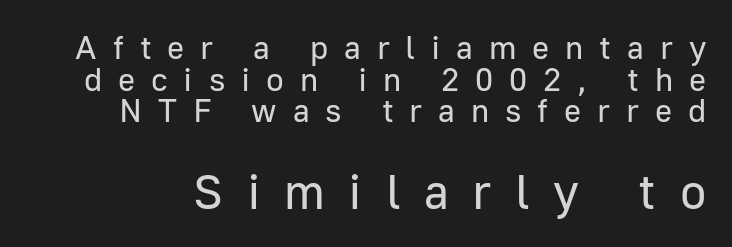
{"serif": "no", "italic": "no", "bold": "no", "weight": "regular", "width": "normal", "stroke_contrast": "low", "x_height": "medium", "monospaced": "no", "underline": "no", "line_spacing": "tight", "line_spacing_ratio": 0.96, "letter_spacing": "wide", "letter_spacing_em": 0.48, "larger_block": "second", "size_ratio": 1.48, "glyph_px": 49}
